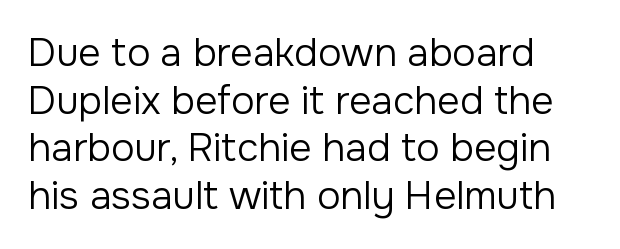
{"serif": "no", "italic": "no", "bold": "no", "weight": "regular", "width": "normal", "stroke_contrast": "low", "x_height": "medium", "monospaced": "no", "underline": "no", "align": "left", "line_spacing_ratio": 1.22, "letter_spacing": "normal", "letter_spacing_em": 0.0, "glyph_px": 39}
